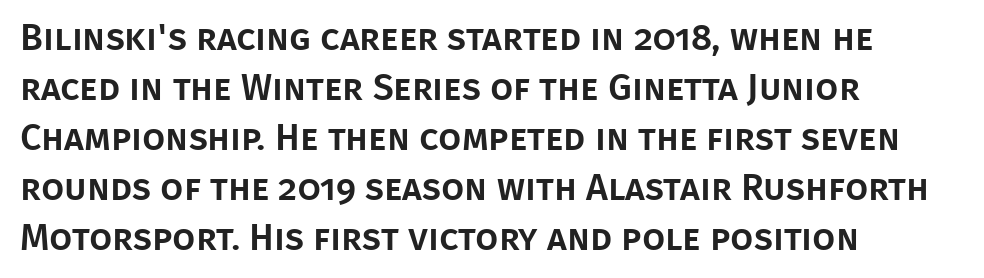
{"serif": "no", "italic": "no", "width": "normal", "stroke_contrast": "low", "x_height": "large", "monospaced": "no", "underline": "no", "align": "left", "line_spacing": "normal", "line_spacing_ratio": 1.35, "letter_spacing": "normal", "letter_spacing_em": 0.0, "glyph_px": 37}
